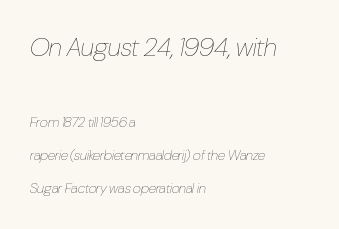
The image shows 26 px text type, italic (leaning right); set left-aligned, loose line spacing (2.38x), normal letter spacing, not underlined; the first (top) block is 1.86x larger.
